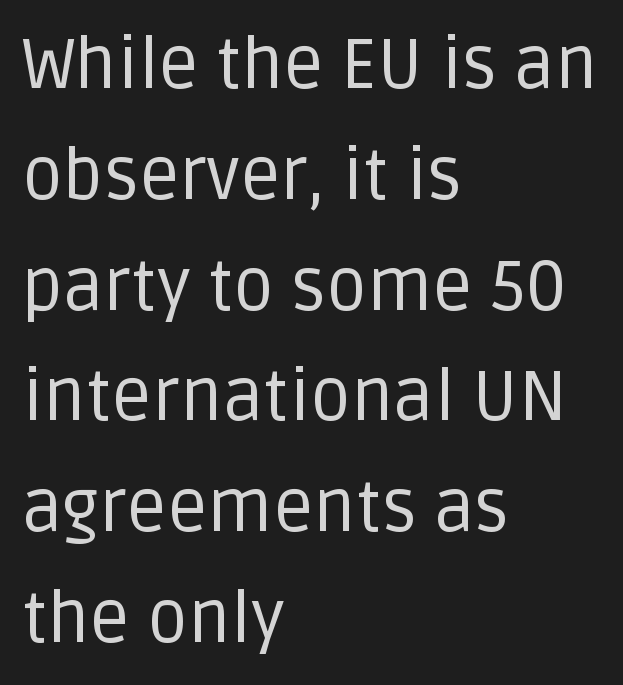
Tall strokes in this sample are plumb rather than angled. Line beginnings align vertically; line endings do not. In terms of leading, this rendering sits right in the middle. Decoration check: the copy has no underline. The typeface has the unassuming heft of standard copy or less.
